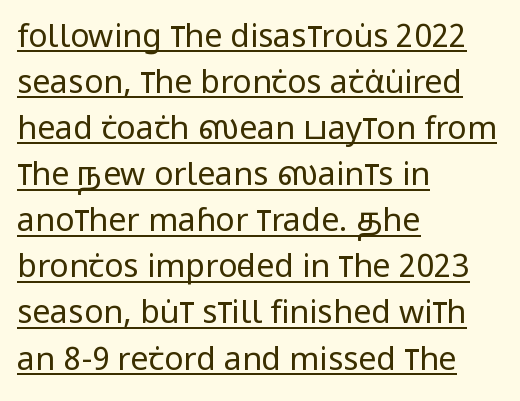
{"serif": "no", "italic": "no", "bold": "no", "weight": "regular", "width": "condensed", "stroke_contrast": "low", "x_height": "large", "monospaced": "no", "underline": "yes", "align": "left", "line_spacing": "normal", "line_spacing_ratio": 1.44, "letter_spacing": "normal", "letter_spacing_em": 0.0, "glyph_px": 32}
